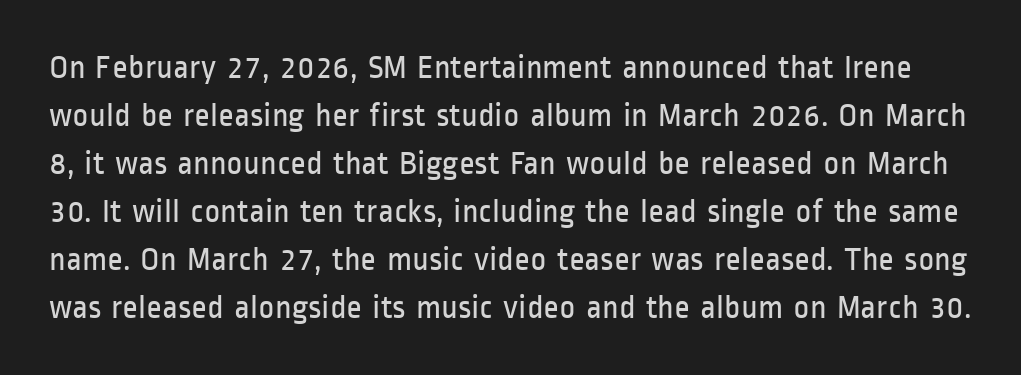
Q: Is the text bold? A: No.
Q: Is the text italic (slanted)? A: No, it is upright.
Q: Is the typeface a serif or a sans-serif typeface? A: Sans-serif.
Q: Is the text underlined? A: No.
Q: Is the spacing between letters normal or unusually wide? A: Normal.
Q: Is the spacing between lines tight, normal or loose? A: Normal.
Q: Width (condensed, normal, or wide)? A: Condensed.
Q: Stroke contrast? A: Low.
Q: x-height? A: Medium.
Q: Monospaced? A: No.
